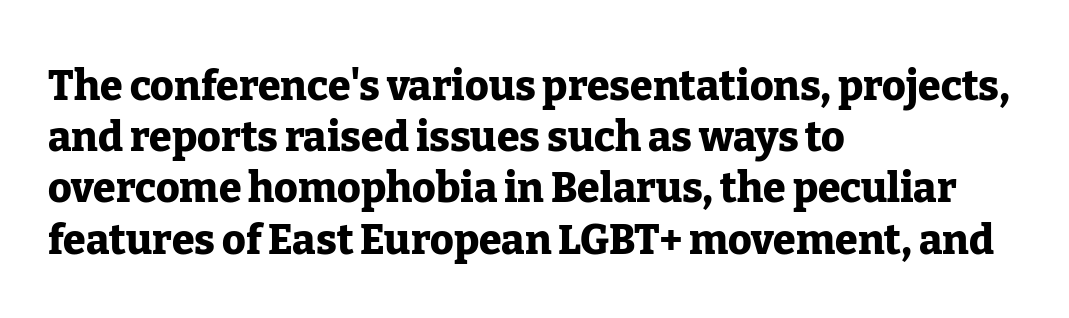
{"serif": "yes", "italic": "no", "bold": "yes", "weight": "heavy", "width": "normal", "stroke_contrast": "low", "x_height": "medium", "monospaced": "no", "underline": "no", "align": "left", "line_spacing": "normal", "line_spacing_ratio": 1.25, "letter_spacing": "normal", "letter_spacing_em": 0.0, "glyph_px": 41}
